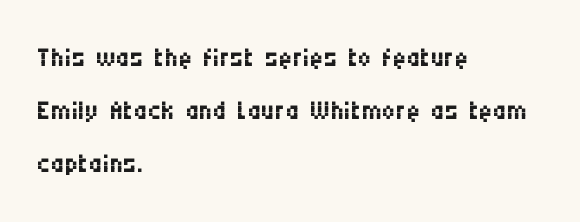
{"serif": "no", "italic": "no", "bold": "no", "weight": "regular", "width": "condensed", "stroke_contrast": "medium", "x_height": "large", "monospaced": "no", "underline": "no", "align": "left", "line_spacing": "normal", "line_spacing_ratio": 1.4, "letter_spacing": "normal", "letter_spacing_em": 0.0, "glyph_px": 38}
